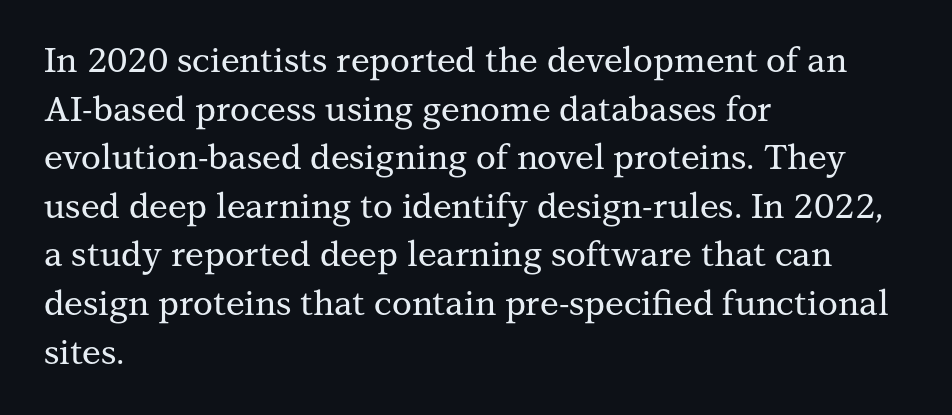
{"serif": "yes", "italic": "no", "width": "normal", "stroke_contrast": "medium", "x_height": "medium", "monospaced": "no", "underline": "no", "align": "left", "line_spacing": "normal", "line_spacing_ratio": 1.43, "letter_spacing": "normal", "letter_spacing_em": 0.0, "glyph_px": 34}
